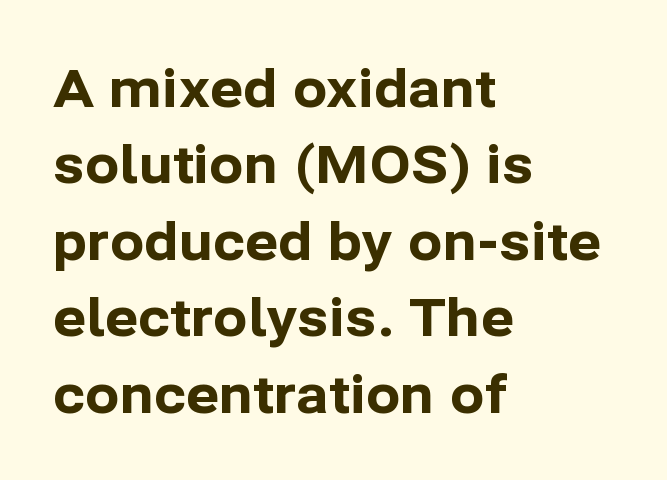
The image shows 51 px bold sans-serif type, upright; set left-aligned, normal line spacing (1.5x), normal letter spacing, not underlined; low stroke contrast and a medium x-height.
